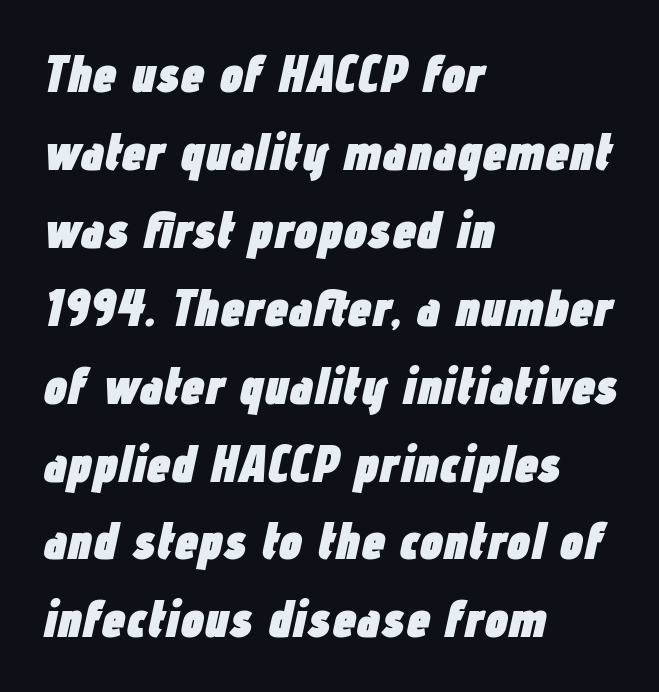
{"italic": "yes", "lean": "right", "slant_degrees": 12, "bold": "yes", "weight": "heavy", "width": "condensed", "stroke_contrast": "low", "x_height": "medium", "monospaced": "no", "underline": "no", "align": "left", "line_spacing": "normal", "line_spacing_ratio": 1.47, "letter_spacing": "normal", "letter_spacing_em": 0.0, "glyph_px": 53}
